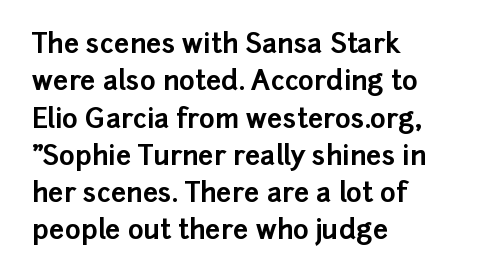
The image shows 27 px bold type, upright; set left-aligned, normal line spacing (1.38x), normal letter spacing, not underlined.
